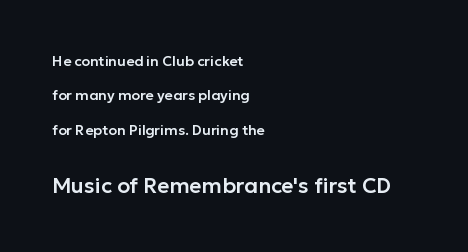
{"italic": "no", "underline": "no", "align": "left", "line_spacing": "loose", "line_spacing_ratio": 2.46, "letter_spacing": "normal", "letter_spacing_em": 0.0, "larger_block": "second", "size_ratio": 1.5, "glyph_px": 21}
